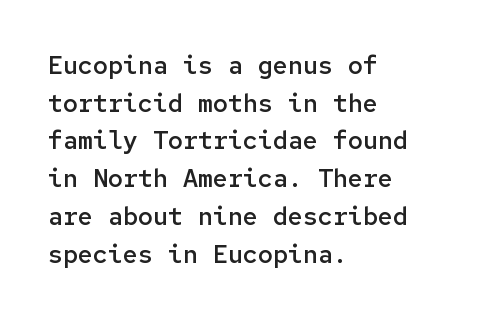
The image shows 25 px text type, upright; set left-aligned, normal line spacing (1.51x), normal letter spacing, not underlined.
